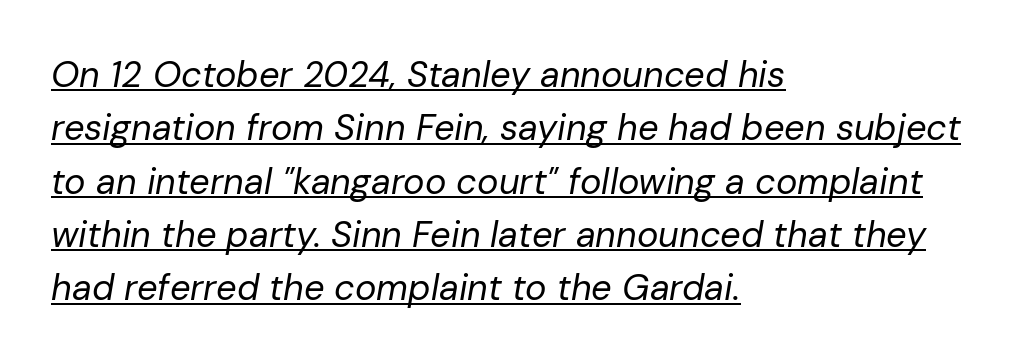
{"italic": "yes", "lean": "right", "slant_degrees": 10, "bold": "no", "weight": "regular", "width": "normal", "stroke_contrast": "low", "x_height": "medium", "monospaced": "no", "underline": "yes", "align": "left", "line_spacing": "normal", "line_spacing_ratio": 1.48, "letter_spacing": "normal", "letter_spacing_em": 0.0, "glyph_px": 36}
